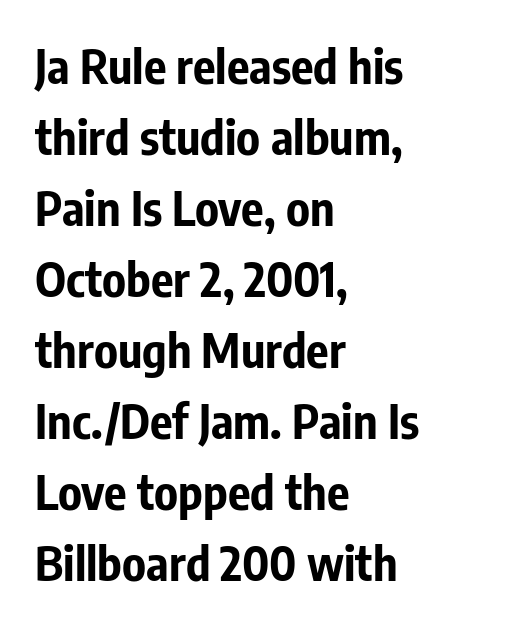
Spacing verdict: proportional, widths tailored to each character. Its strokes are broad and dark, the hallmark of bold type. Quick note: not italic, upright. Compared with typical body copy, the letter spacing here is the same.
